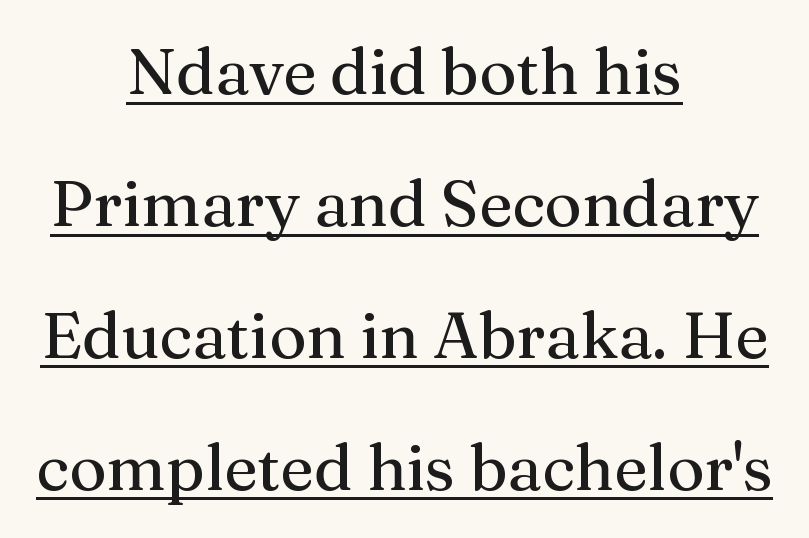
Q: Is the text italic (slanted)? A: No, it is upright.
Q: Is the typeface a serif or a sans-serif typeface? A: Serif.
Q: Is the text underlined? A: Yes.
Q: How is the paragraph aligned? A: Centered.
Q: Is the spacing between letters normal or unusually wide? A: Normal.
Q: Is the spacing between lines tight, normal or loose? A: Loose.
Q: Width (condensed, normal, or wide)? A: Normal.
Q: Stroke contrast? A: Medium.
Q: x-height? A: Medium.
Q: Monospaced? A: No.
